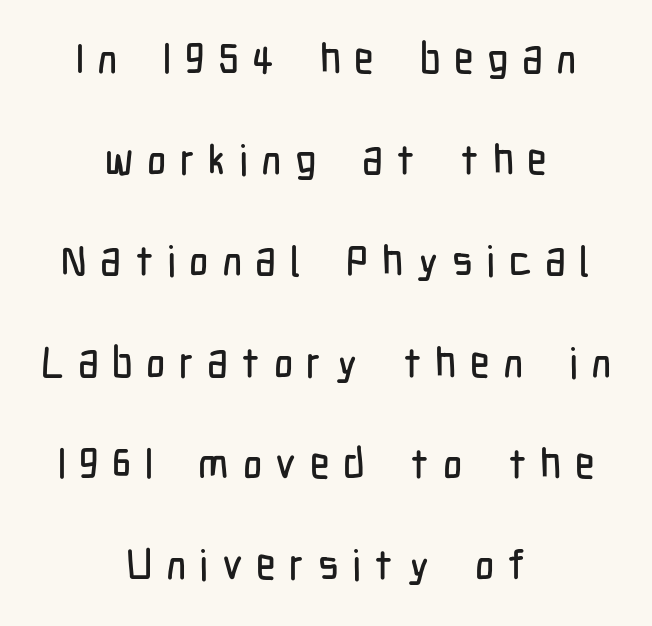
Caption: expanded tracking, letters set apart. Italic: no, the glyphs are upright roman. Here the designer chose a conventional face with non-uniform glyph widths. This rendering uses center alignment, leaving both contours irregular but symmetric. Glance below the letters and you will spot only blank space. Notice the wide empty band between every row — that's loose leading.
